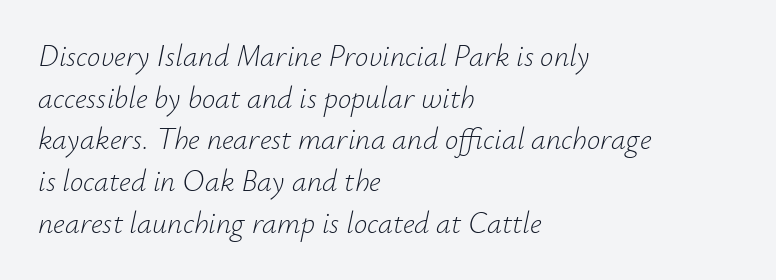
A classic flush-left, rag-right setting is used for this passage. The weight would be labelled regular, book, light, or lighter still. The letters sit at their default tracking, neither squeezed nor spread. The typography opts for an oblique posture over an upright one.
